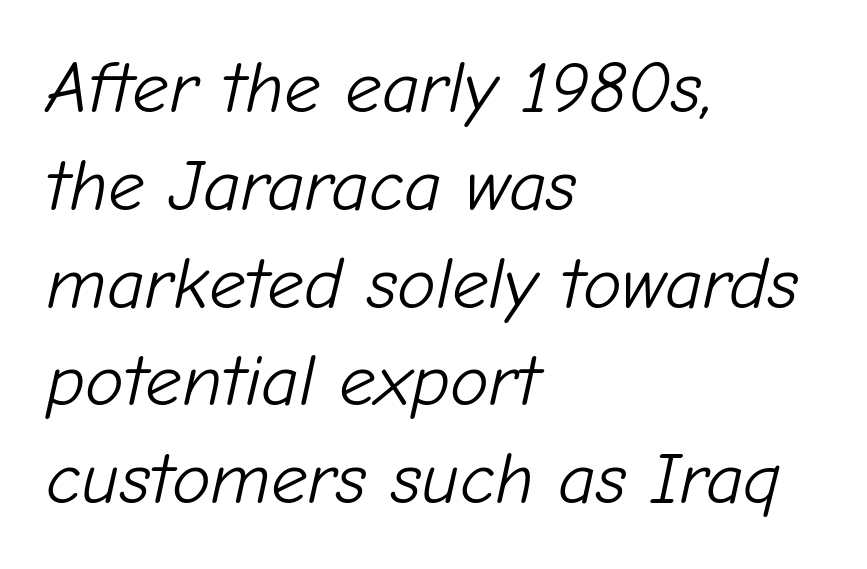
Q: Is the text bold? A: No.
Q: Is the text italic (slanted)? A: Yes, it leans right by about 12 degrees.
Q: Is the text underlined? A: No.
Q: How is the paragraph aligned? A: Left-aligned.
Q: Is the spacing between letters normal or unusually wide? A: Normal.
Q: Is the spacing between lines tight, normal or loose? A: Normal.
Q: Width (condensed, normal, or wide)? A: Normal.
Q: Stroke contrast? A: Low.
Q: x-height? A: Medium.
Q: Monospaced? A: No.
